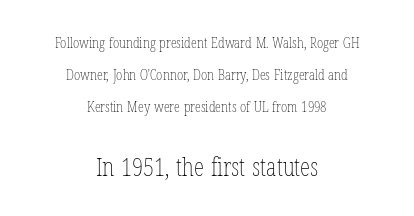
{"italic": "no", "bold": "no", "underline": "no", "align": "center", "line_spacing": "loose", "line_spacing_ratio": 2.14, "letter_spacing": "normal", "letter_spacing_em": 0.0, "larger_block": "second", "size_ratio": 1.73, "glyph_px": 26}
